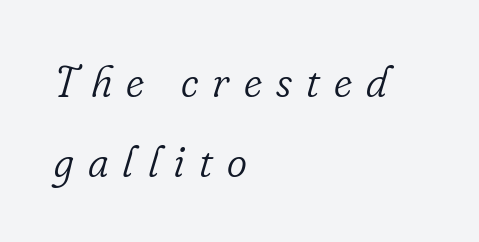
The face looks like a standard text weight, possibly lighter. The face used here is proportionally spaced, like ordinary book or web type. Caption: multi-line text, flush left, ragged right. It's the slanting kind of type.
